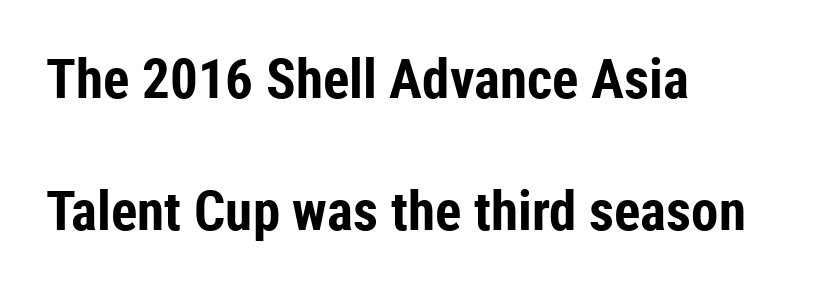
Q: Is the text bold? A: Yes.
Q: Is the text italic (slanted)? A: No, it is upright.
Q: Is the typeface a serif or a sans-serif typeface? A: Sans-serif.
Q: Is the text underlined? A: No.
Q: How is the paragraph aligned? A: Left-aligned.
Q: Is the spacing between letters normal or unusually wide? A: Normal.
Q: Is the spacing between lines tight, normal or loose? A: Loose.
Q: Width (condensed, normal, or wide)? A: Condensed.
Q: Stroke contrast? A: Low.
Q: x-height? A: Medium.
Q: Monospaced? A: No.
